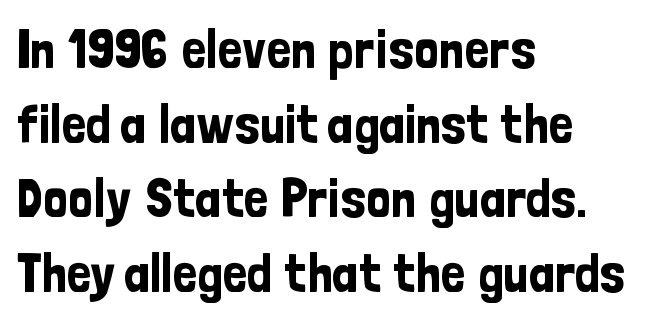
{"serif": "no", "italic": "no", "width": "condensed", "stroke_contrast": "low", "x_height": "medium", "monospaced": "no", "underline": "no", "align": "left", "line_spacing": "normal", "line_spacing_ratio": 1.38, "letter_spacing": "normal", "letter_spacing_em": 0.0, "glyph_px": 54}
